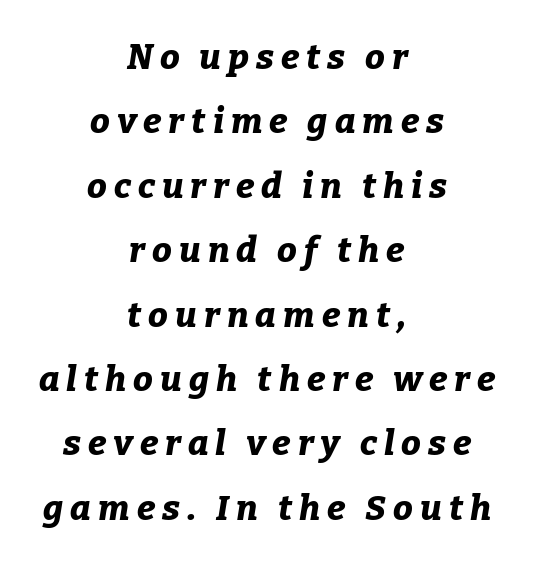
The image shows 35 px bold type, italic (leaning right); set centered, line spacing 1.84x, unusually wide letter spacing (+0.2 em), not underlined; low stroke contrast and a medium x-height.
